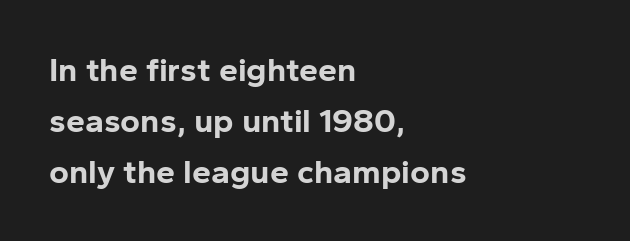
The image shows 34 px bold sans-serif type, upright; set left-aligned, normal line spacing (1.5x), normal letter spacing, not underlined; low stroke contrast and a medium x-height.
